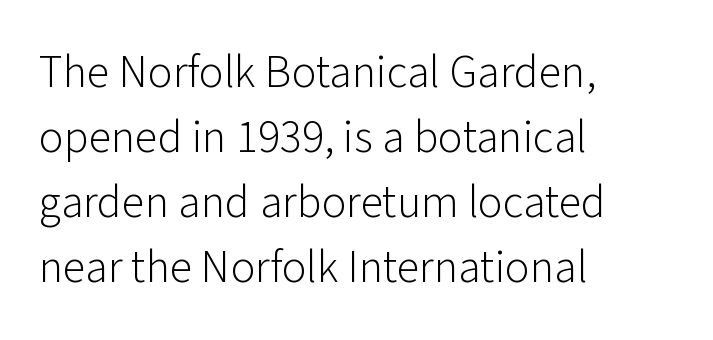
The image shows 46 px light sans-serif type, upright; set left-aligned, normal line spacing (1.41x), normal letter spacing, not underlined; low stroke contrast and a medium x-height.
